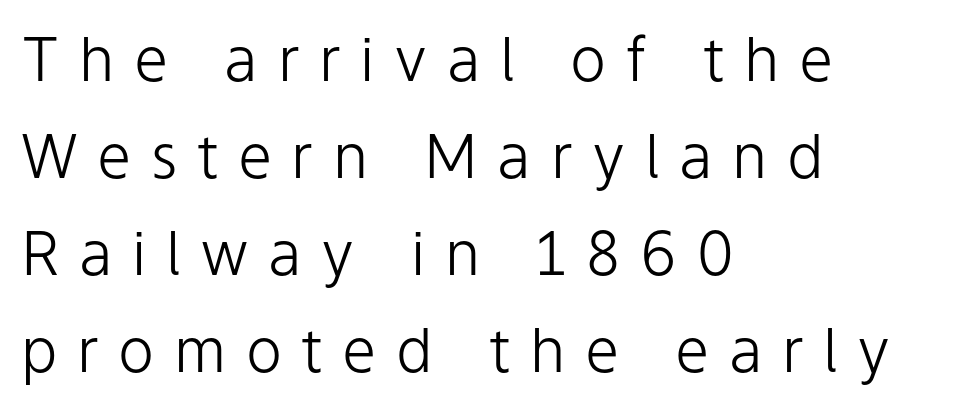
{"serif": "no", "italic": "no", "bold": "no", "weight": "light", "width": "normal", "stroke_contrast": "low", "x_height": "medium", "monospaced": "no", "underline": "no", "align": "left", "line_spacing": "normal", "line_spacing_ratio": 1.59, "letter_spacing": "wide", "letter_spacing_em": 0.32, "glyph_px": 61}
